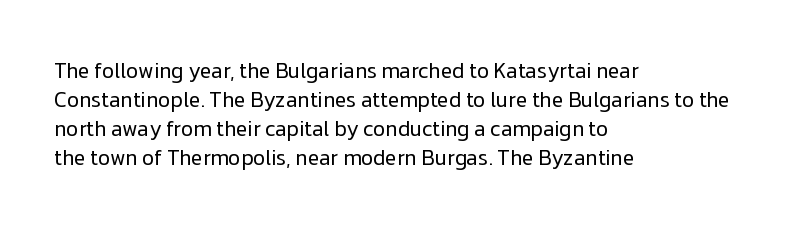
Q: Is the text bold? A: No.
Q: Is the text italic (slanted)? A: No, it is upright.
Q: Is the text underlined? A: No.
Q: How is the paragraph aligned? A: Left-aligned.
Q: Is the spacing between letters normal or unusually wide? A: Normal.
Q: Is the spacing between lines tight, normal or loose? A: Normal.
